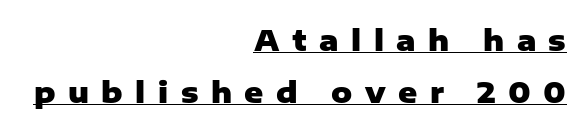
The image shows 29 px heavy sans-serif type, upright; set right-aligned, line spacing 1.8x, unusually wide letter spacing (+0.43 em), underlined; low stroke contrast and a medium x-height.
